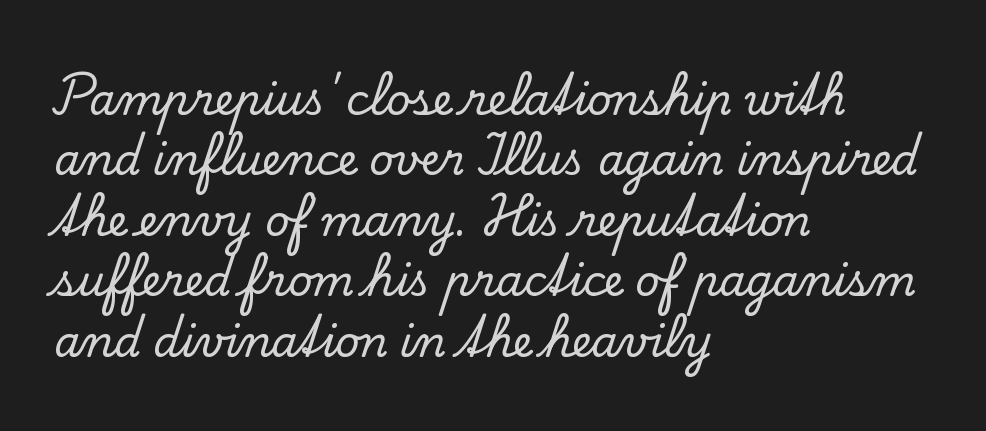
Q: Is the text italic (slanted)? A: Yes.
Q: Is the typeface a serif or a sans-serif typeface? A: Serif.
Q: Is the text underlined? A: No.
Q: How is the paragraph aligned? A: Left-aligned.
Q: Is the spacing between letters normal or unusually wide? A: Normal.
Q: Is the spacing between lines tight, normal or loose? A: Normal.
Q: Width (condensed, normal, or wide)? A: Normal.
Q: Stroke contrast? A: Low.
Q: x-height? A: Small.
Q: Monospaced? A: No.
